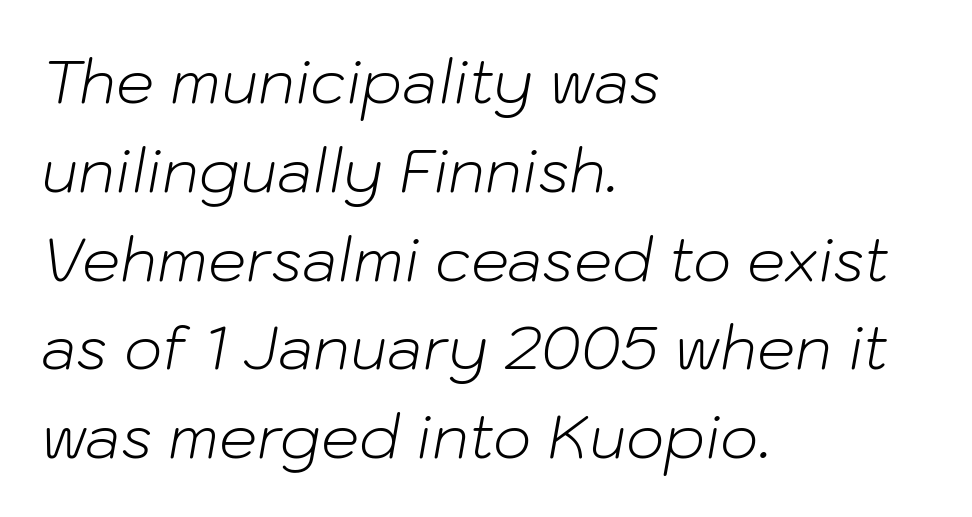
The image shows 60 px light type, italic (leaning right); set left-aligned, normal line spacing (1.48x), normal letter spacing, not underlined; low stroke contrast and a medium x-height.
